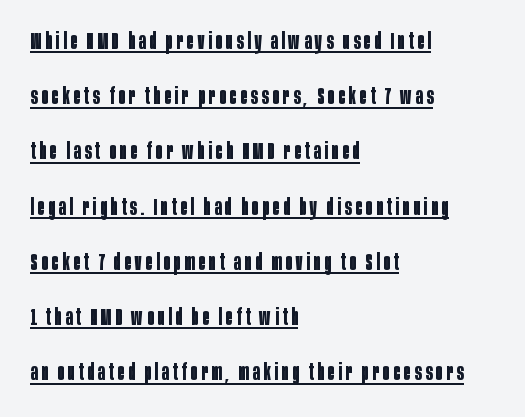
The font is running at its bold setting. Posture: straight, roman, zero tilt. These characters rest on top of a visible drawn line. The block of text is sparse from top to bottom, with ample space between rows. The lines are quadded left.
